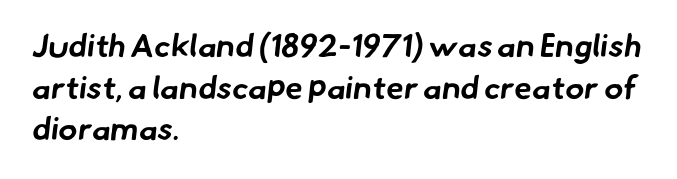
{"serif": "no", "bold": "yes", "weight": "bold", "width": "normal", "stroke_contrast": "low", "x_height": "small", "monospaced": "no", "underline": "no", "align": "left", "line_spacing": "normal", "line_spacing_ratio": 1.3, "letter_spacing": "normal", "letter_spacing_em": 0.0, "glyph_px": 32}
